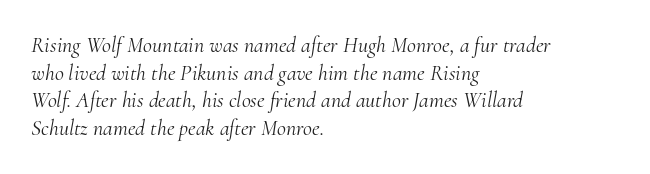
Descenders are the only things crossing below the line. Every row of glyphs begins at an identical x-position on the left. The letterforms sit at book weight or below. The tracking reads as untouched default to a designer's eye. In terms of leading, this rendering sits right in the middle.
